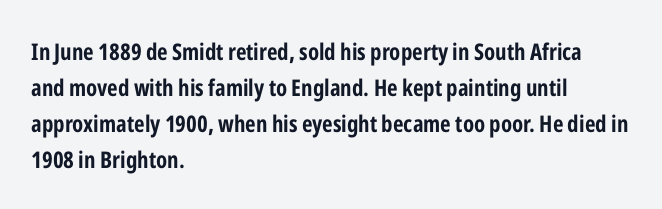
{"italic": "no", "bold": "yes", "underline": "no", "align": "left", "line_spacing": "normal", "line_spacing_ratio": 1.57, "letter_spacing": "normal", "letter_spacing_em": 0.0, "glyph_px": 23}
